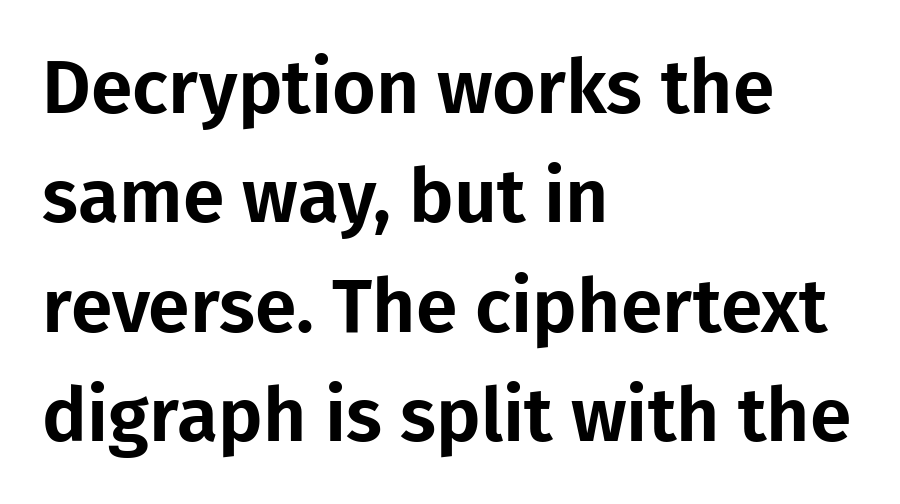
The image shows 75 px sans-serif type, upright; set left-aligned, normal line spacing (1.46x), normal letter spacing, not underlined; low stroke contrast and a medium x-height.
